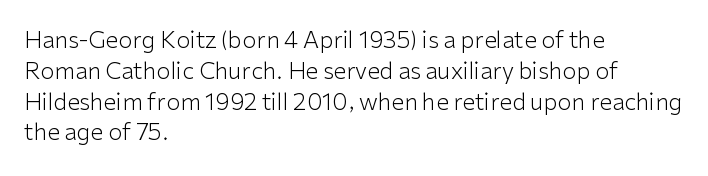
The image shows 23 px text type, upright; set left-aligned, normal line spacing (1.34x), normal letter spacing, not underlined.
